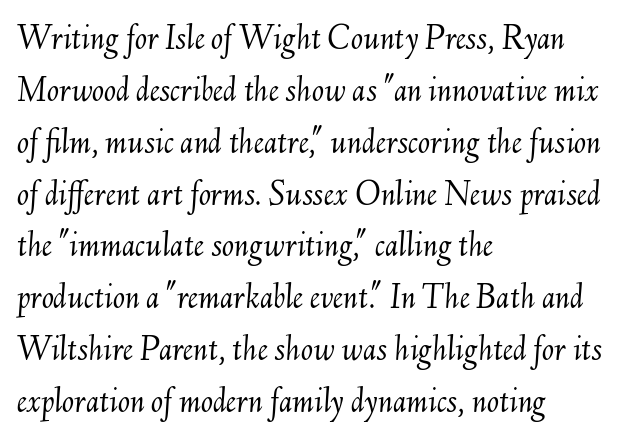
The image shows 36 px light type, italic (leaning right); set left-aligned, normal line spacing (1.44x), normal letter spacing, not underlined; medium stroke contrast and a small x-height.
